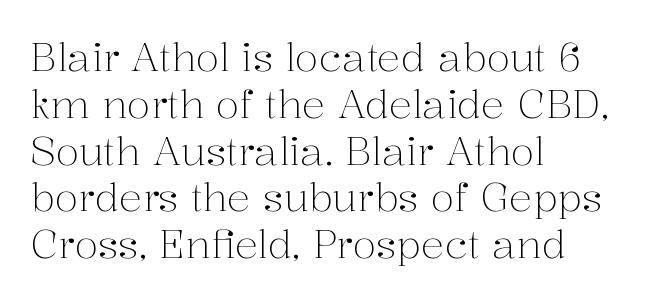
These lines stack with their left ends in a neat column. The font family rendered here belongs to the serif group. Characters remain perfectly vertical along every line. A quiet, ordinary-to-light weight characterises the typeface. This rendering leaves character spacing at its baseline value. The gap between lines stays unmarked.
